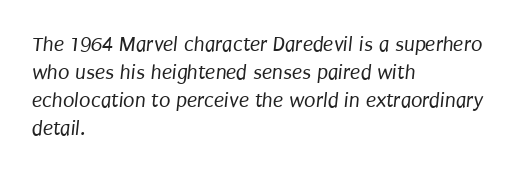
The image shows 21 px text type; set left-aligned, normal line spacing (1.33x), normal letter spacing, not underlined.
